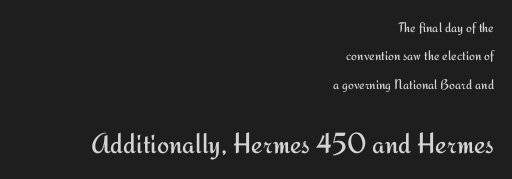
{"serif": "no", "italic": "no", "bold": "no", "weight": "regular", "width": "normal", "stroke_contrast": "medium", "x_height": "small", "monospaced": "no", "underline": "no", "align": "right", "line_spacing": "loose", "line_spacing_ratio": 2.03, "letter_spacing": "normal", "letter_spacing_em": 0.0, "larger_block": "second", "size_ratio": 2.07, "glyph_px": 29}
